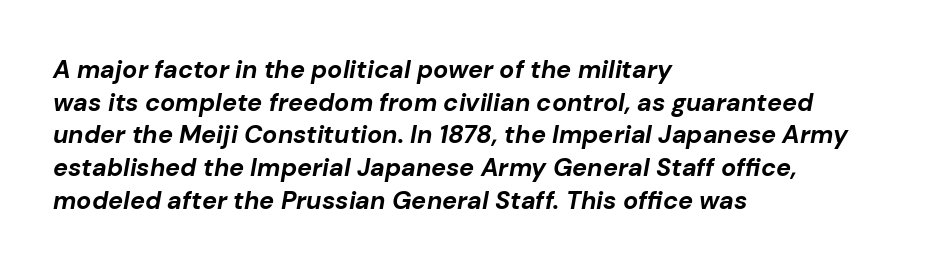
The image shows 25 px bold type, italic (leaning right); set left-aligned, normal line spacing (1.31x), normal letter spacing, not underlined.
